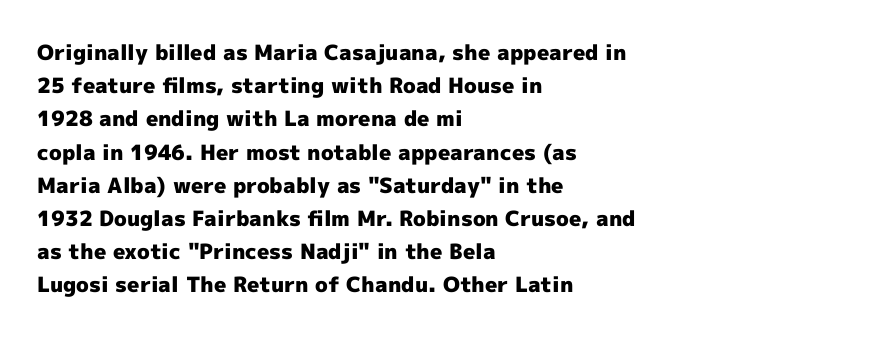
The image shows 21 px bold type, upright; set left-aligned, normal line spacing (1.58x), normal letter spacing, not underlined.
